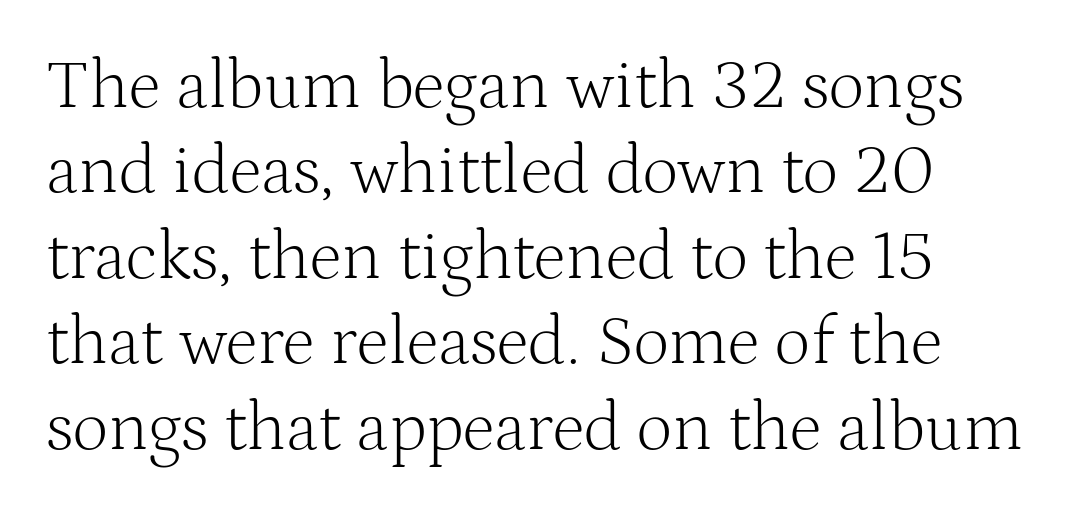
{"serif": "yes", "italic": "no", "bold": "no", "weight": "light", "width": "normal", "stroke_contrast": "medium", "x_height": "medium", "monospaced": "no", "underline": "no", "align": "left", "line_spacing_ratio": 1.22, "letter_spacing": "normal", "letter_spacing_em": 0.0, "glyph_px": 70}
